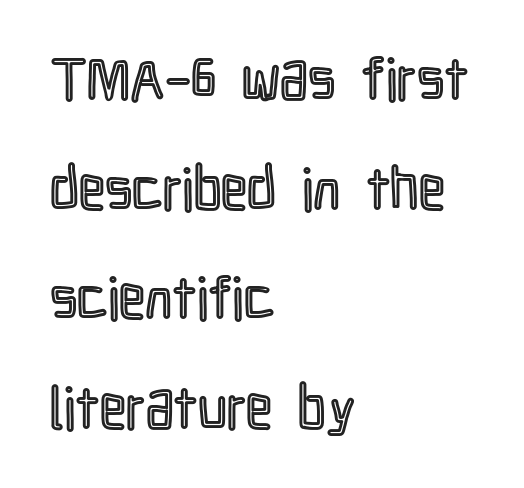
Q: Is the text italic (slanted)? A: No, it is upright.
Q: Is the text underlined? A: No.
Q: How is the paragraph aligned? A: Left-aligned.
Q: Is the spacing between letters normal or unusually wide? A: Normal.
Q: Width (condensed, normal, or wide)? A: Condensed.
Q: x-height? A: Medium.
Q: Monospaced? A: No.
